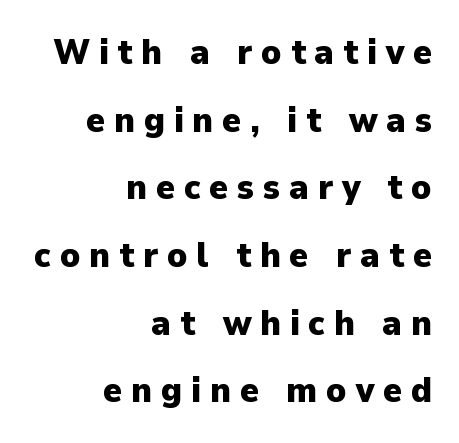
The image shows 36 px heavy sans-serif type, upright; set right-aligned, line spacing 1.88x, unusually wide letter spacing (+0.24 em), not underlined; low stroke contrast and a medium x-height.
